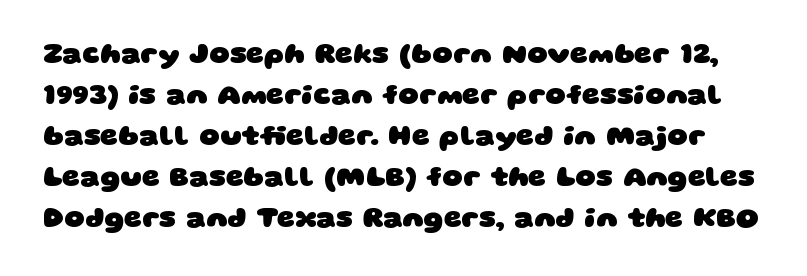
The image shows 28 px heavy, wide sans-serif type; set normal line spacing (1.46x), normal letter spacing, not underlined; low stroke contrast and a large x-height.
